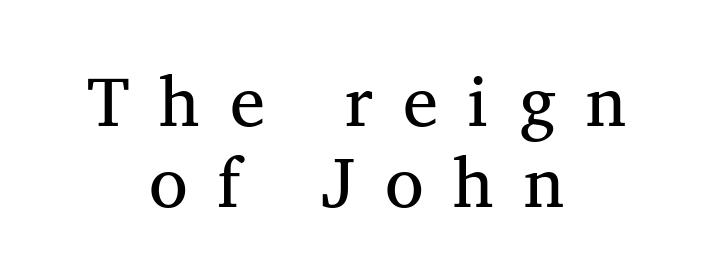
The image shows 71 px regular-weight serif type, upright; set centered, tight line spacing (1.14x), unusually wide letter spacing (+0.42 em), not underlined; medium stroke contrast and a medium x-height.
